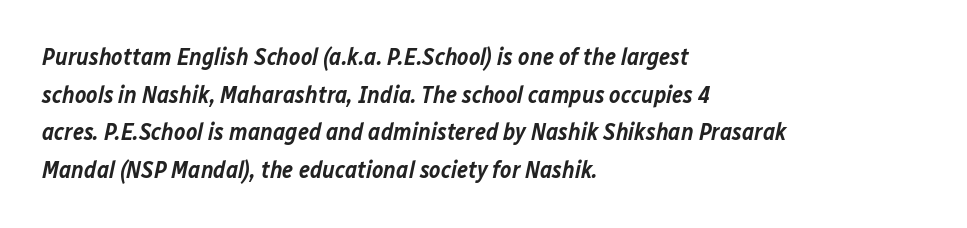
Q: Is the text bold? A: Semi-bold.
Q: Is the text italic (slanted)? A: Yes, it leans right by about 12 degrees.
Q: Is the text underlined? A: No.
Q: How is the paragraph aligned? A: Left-aligned.
Q: Is the spacing between letters normal or unusually wide? A: Normal.
Q: Is the spacing between lines tight, normal or loose? A: Normal.
